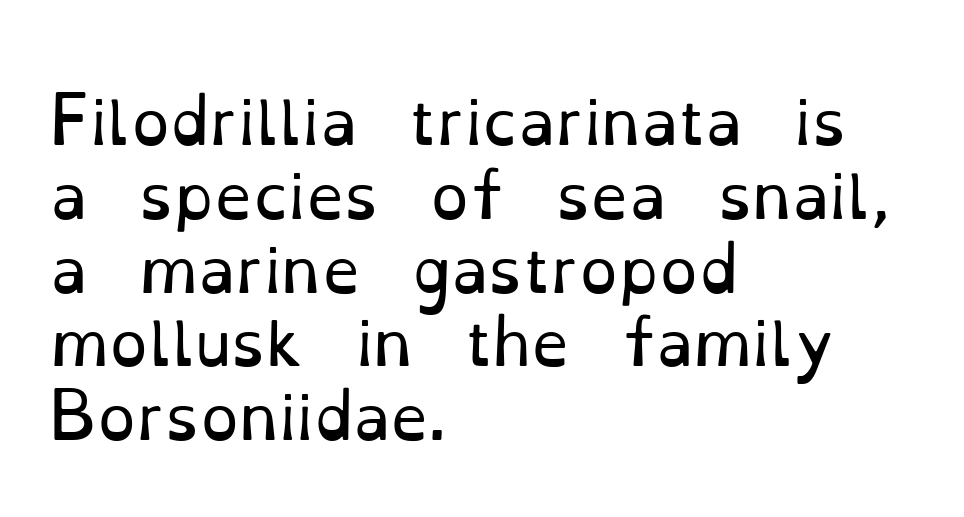
{"serif": "yes", "italic": "no", "bold": "no", "weight": "regular", "width": "normal", "stroke_contrast": "low", "x_height": "small", "monospaced": "no", "underline": "no", "align": "left", "line_spacing_ratio": 1.21, "letter_spacing": "normal", "letter_spacing_em": 0.0, "glyph_px": 61}
